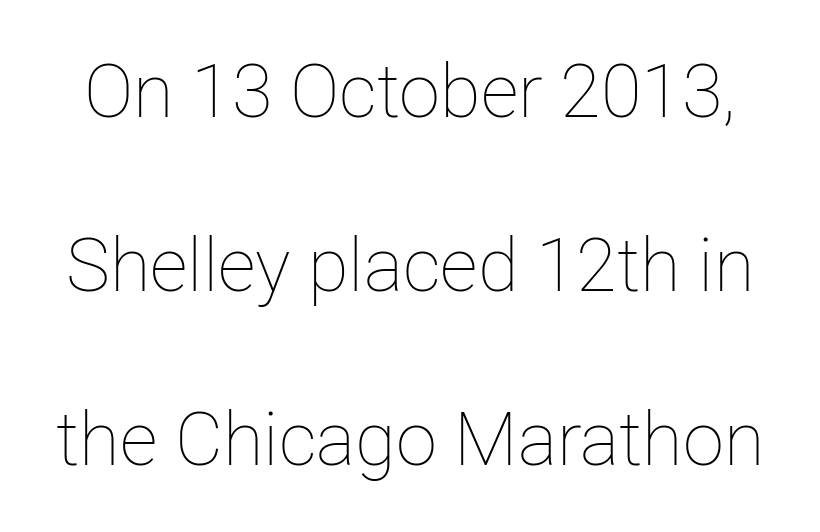
{"italic": "no", "bold": "no", "weight": "thin", "width": "normal", "stroke_contrast": "low", "x_height": "medium", "monospaced": "no", "underline": "no", "line_spacing": "loose", "line_spacing_ratio": 2.35, "letter_spacing": "normal", "letter_spacing_em": 0.0, "glyph_px": 74}
